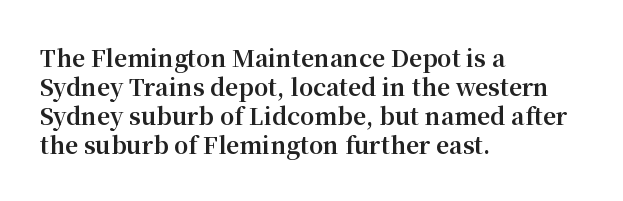
{"italic": "no", "bold": "yes", "underline": "no", "align": "left", "line_spacing": "normal", "line_spacing_ratio": 1.26, "letter_spacing": "normal", "letter_spacing_em": 0.0, "glyph_px": 23}
